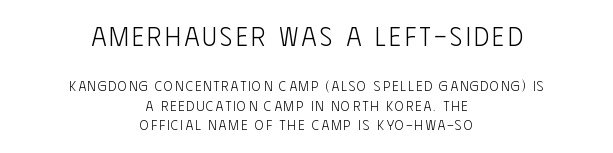
Q: Is the text bold? A: No.
Q: Is the text italic (slanted)? A: No, it is upright.
Q: Is the text underlined? A: No.
Q: How is the paragraph aligned? A: Centered.
Q: Is the spacing between lines tight, normal or loose? A: Normal.
Q: Which block of text is set in a larger size, the first (top) or the second (bottom)? A: The first (top) one.
